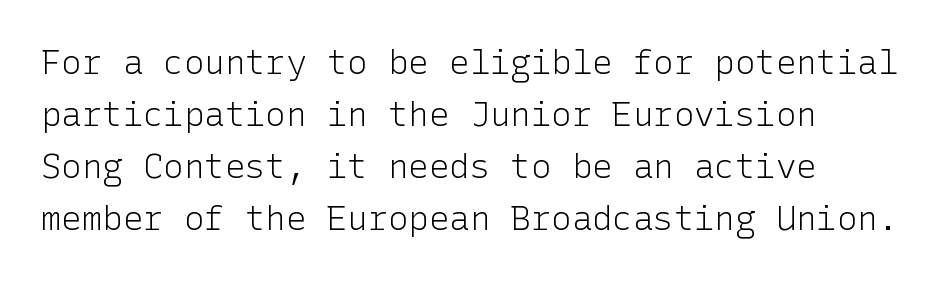
The image shows 34 px light sans-serif type, upright; set left-aligned, normal line spacing (1.53x), normal letter spacing, not underlined; low stroke contrast and a medium x-height.
